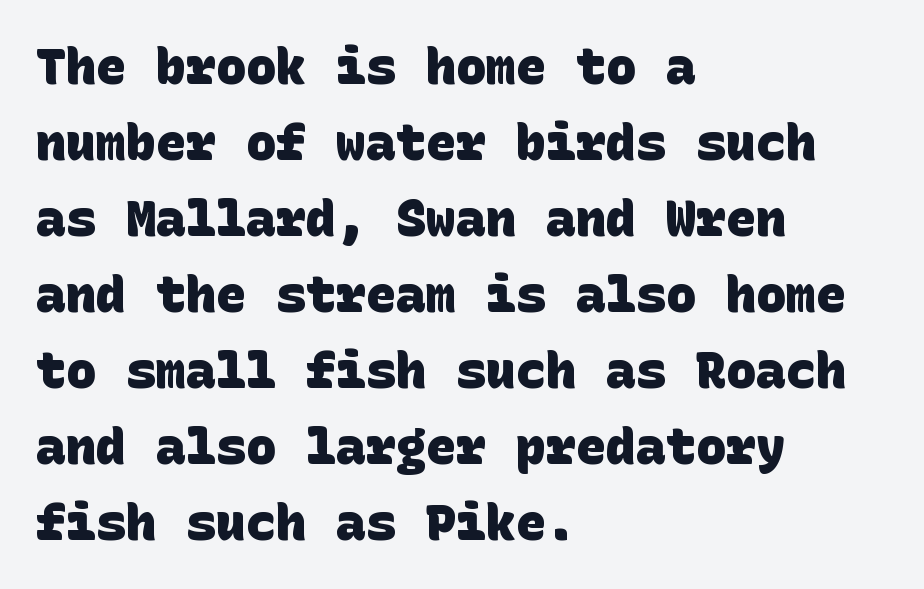
{"serif": "no", "bold": "yes", "weight": "heavy", "width": "normal", "stroke_contrast": "low", "x_height": "large", "underline": "no", "align": "left", "line_spacing": "normal", "line_spacing_ratio": 1.52, "letter_spacing": "normal", "letter_spacing_em": 0.0, "glyph_px": 50}
